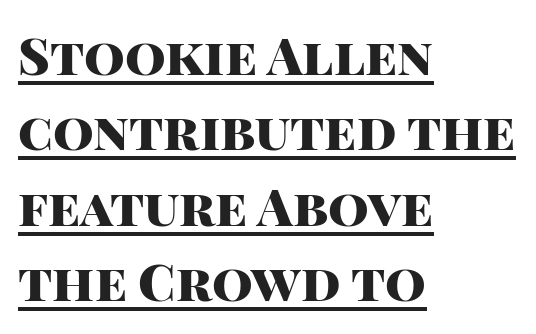
A typesetter would call this proportional, since set widths differ per character. The type is set solid horizontally, with unmodified tracking. Nope, not italic — everything's standing straight. The glyphs have the mass of a bold cut. Note: no serifs on the glyphs. A normal amount of white space separates one row of letters from the next.
